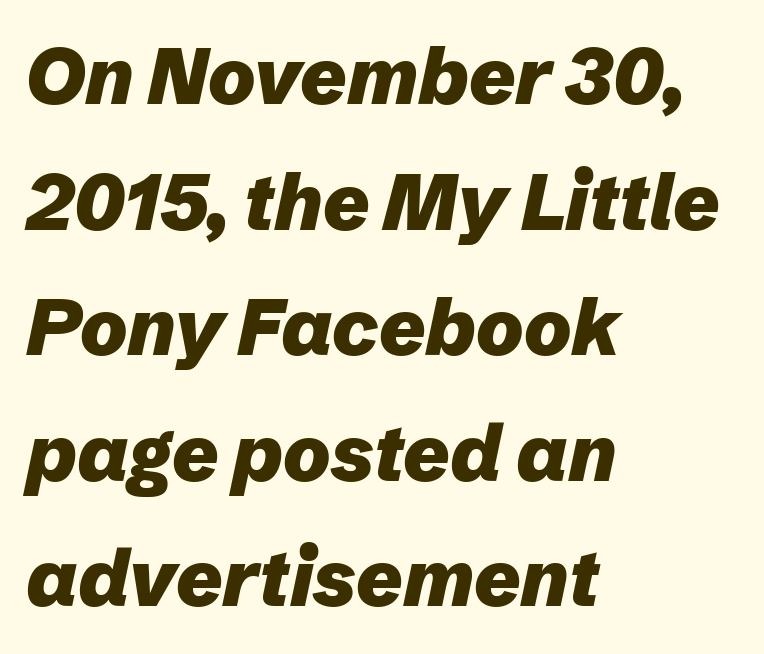
Q: Is the text bold? A: Yes.
Q: Is the text italic (slanted)? A: Yes, it leans right by about 12 degrees.
Q: Is the text underlined? A: No.
Q: How is the paragraph aligned? A: Left-aligned.
Q: Is the spacing between letters normal or unusually wide? A: Normal.
Q: Is the spacing between lines tight, normal or loose? A: Normal.
Q: Width (condensed, normal, or wide)? A: Normal.
Q: Stroke contrast? A: Low.
Q: x-height? A: Medium.
Q: Monospaced? A: No.
